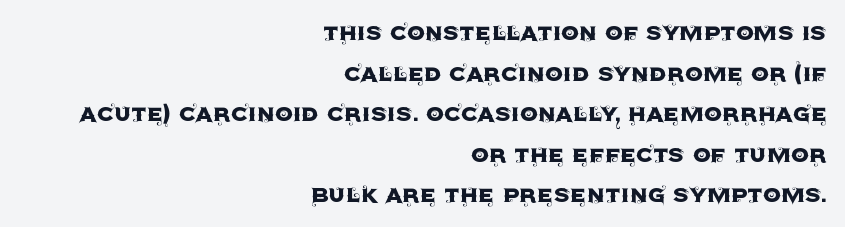
The image shows 28 px sans-serif type, upright; set right-aligned, normal line spacing (1.45x), normal letter spacing, not underlined; a large x-height.
